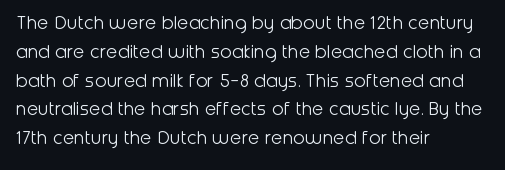
Each new line begins a customary step beneath the previous one. Stems here are at most as thick as an everyday book face. Words appear dense and cohesive because spacing is normal. Descenders hang freely into open space. The axis of the letterforms is exactly vertical.
